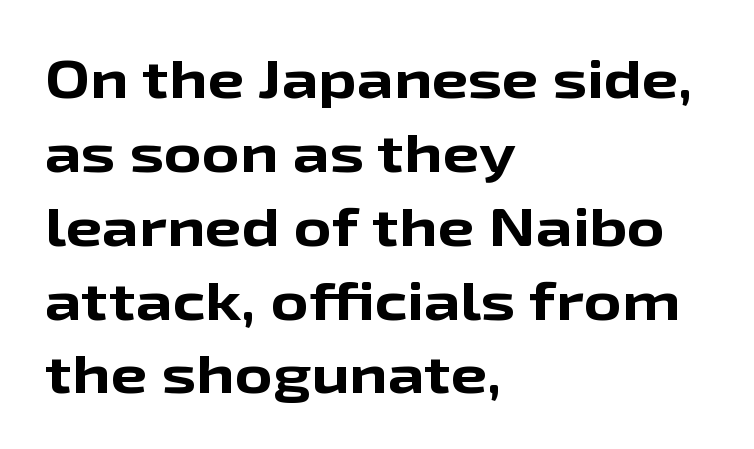
Q: Is the text bold? A: Yes.
Q: Is the text italic (slanted)? A: No, it is upright.
Q: Is the typeface a serif or a sans-serif typeface? A: Sans-serif.
Q: Is the text underlined? A: No.
Q: How is the paragraph aligned? A: Left-aligned.
Q: Is the spacing between letters normal or unusually wide? A: Normal.
Q: Is the spacing between lines tight, normal or loose? A: Normal.
Q: Width (condensed, normal, or wide)? A: Wide.
Q: Stroke contrast? A: Low.
Q: x-height? A: Medium.
Q: Monospaced? A: No.
